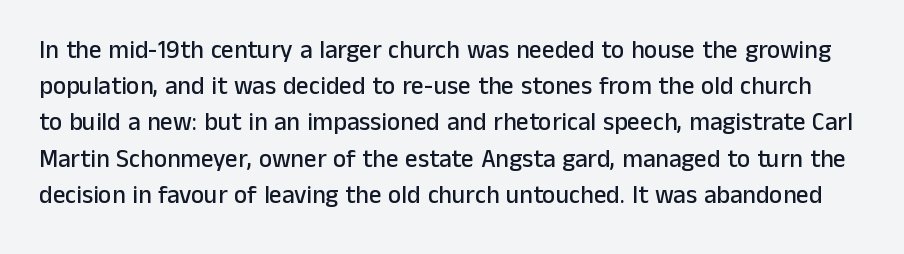
The image shows 25 px text type, upright; set normal line spacing (1.45x), normal letter spacing, not underlined.
